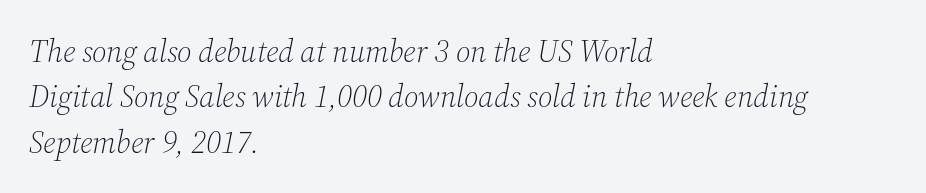
{"serif": "yes", "italic": "yes", "lean": "right", "slant_degrees": 12, "bold": "no", "weight": "light", "width": "normal", "stroke_contrast": "medium", "x_height": "medium", "monospaced": "no", "underline": "no", "align": "left", "line_spacing": "normal", "line_spacing_ratio": 1.46, "letter_spacing": "normal", "letter_spacing_em": 0.0, "glyph_px": 31}
